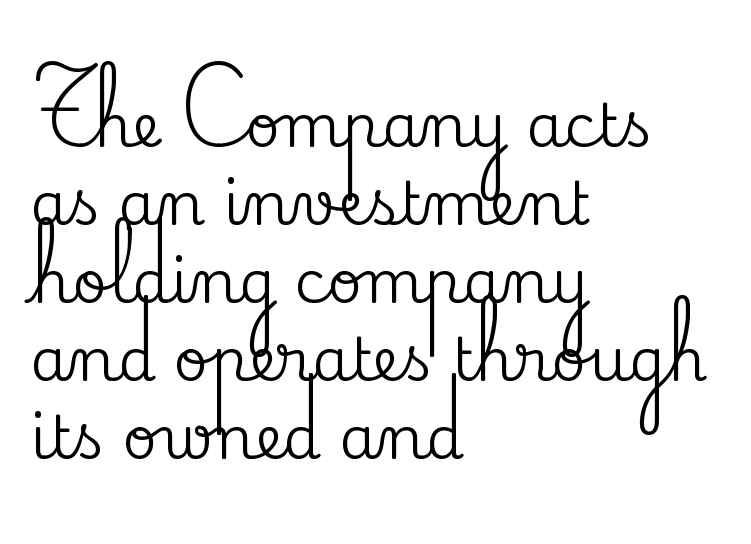
Q: Is the text italic (slanted)? A: No, it is upright.
Q: Is the typeface a serif or a sans-serif typeface? A: Serif.
Q: Is the text underlined? A: No.
Q: How is the paragraph aligned? A: Left-aligned.
Q: Is the spacing between letters normal or unusually wide? A: Normal.
Q: Is the spacing between lines tight, normal or loose? A: Normal.
Q: Width (condensed, normal, or wide)? A: Normal.
Q: Stroke contrast? A: Medium.
Q: x-height? A: Small.
Q: Monospaced? A: No.
